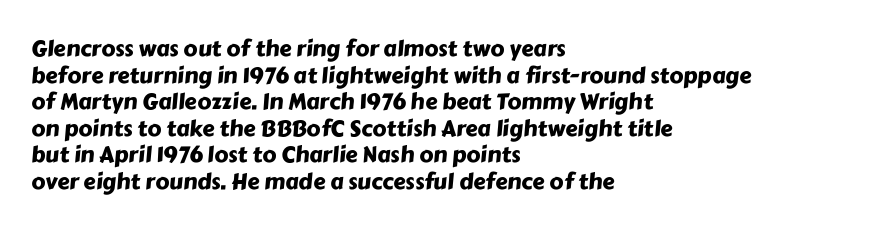
The image shows 22 px text type; set left-aligned, line spacing 1.21x, normal letter spacing, not underlined.
